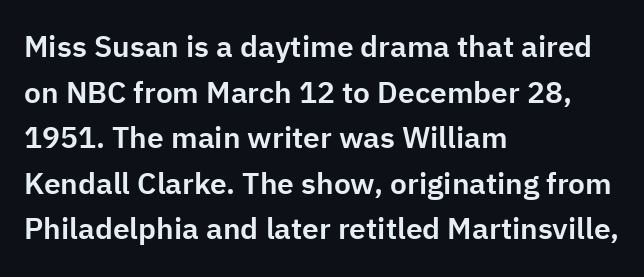
Q: Is the text italic (slanted)? A: No, it is upright.
Q: Is the typeface a serif or a sans-serif typeface? A: Sans-serif.
Q: Is the text underlined? A: No.
Q: How is the paragraph aligned? A: Left-aligned.
Q: Is the spacing between letters normal or unusually wide? A: Normal.
Q: Is the spacing between lines tight, normal or loose? A: Normal.
Q: Width (condensed, normal, or wide)? A: Normal.
Q: Stroke contrast? A: Low.
Q: x-height? A: Medium.
Q: Monospaced? A: No.
